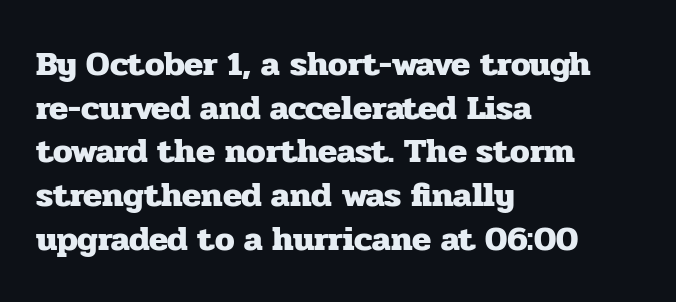
Any mark beneath the type? The region is blank. You can tell from the footed stems that serif type was used. Does the lettering tilt? It doesn't — this is upright. These lines carry a lot of weight — the face is fully bold.
